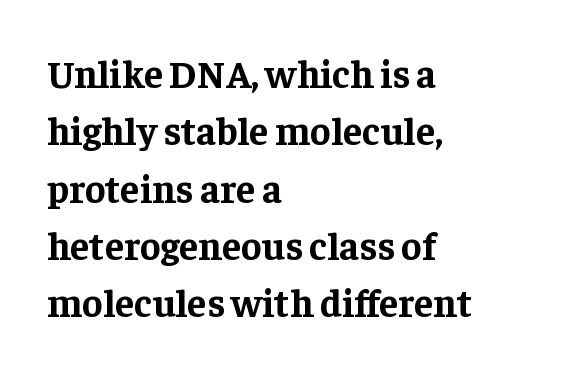
Q: Is the text bold? A: Yes.
Q: Is the text italic (slanted)? A: No, it is upright.
Q: Is the typeface a serif or a sans-serif typeface? A: Serif.
Q: Is the text underlined? A: No.
Q: How is the paragraph aligned? A: Left-aligned.
Q: Is the spacing between letters normal or unusually wide? A: Normal.
Q: Is the spacing between lines tight, normal or loose? A: Normal.
Q: Width (condensed, normal, or wide)? A: Normal.
Q: Stroke contrast? A: Low.
Q: x-height? A: Medium.
Q: Monospaced? A: No.
